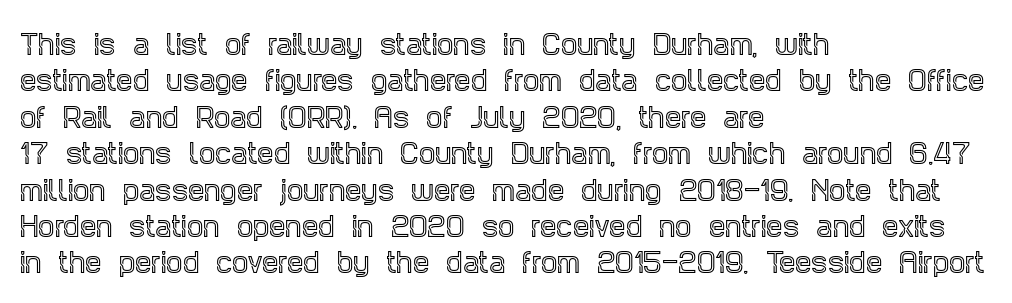
The image shows 26 px text type, upright; set left-aligned, normal line spacing (1.4x), normal letter spacing, not underlined.
